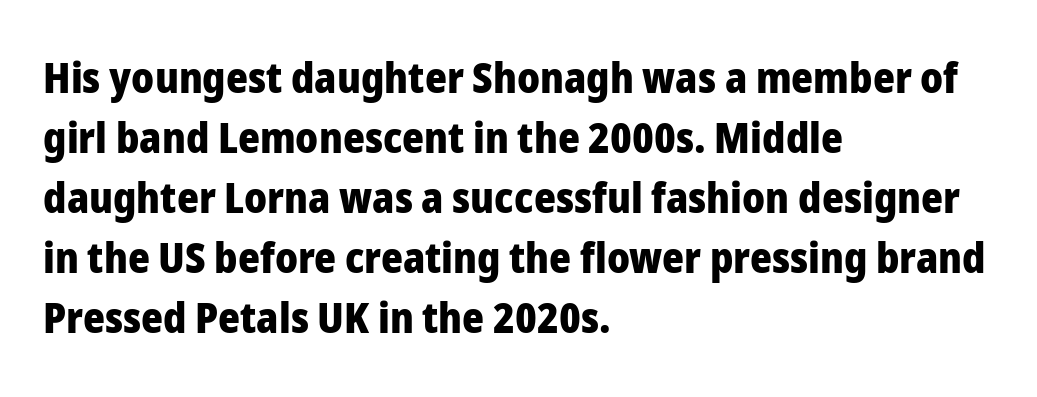
{"serif": "no", "italic": "no", "bold": "yes", "weight": "heavy", "width": "normal", "stroke_contrast": "low", "x_height": "medium", "monospaced": "no", "underline": "no", "align": "left", "line_spacing": "normal", "line_spacing_ratio": 1.43, "letter_spacing": "normal", "letter_spacing_em": 0.0, "glyph_px": 42}
